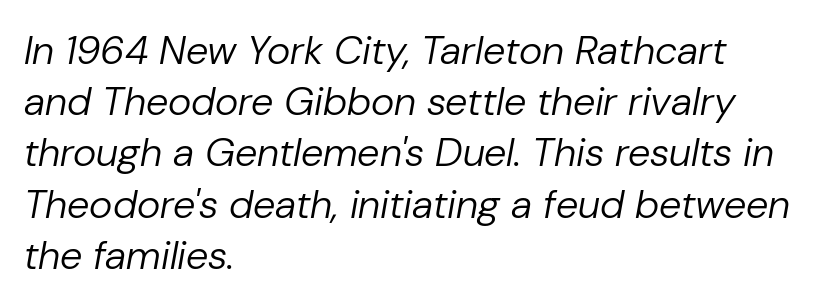
The image shows 40 px regular-weight type, italic (leaning right); set left-aligned, normal line spacing (1.28x), normal letter spacing, not underlined; low stroke contrast and a medium x-height.
